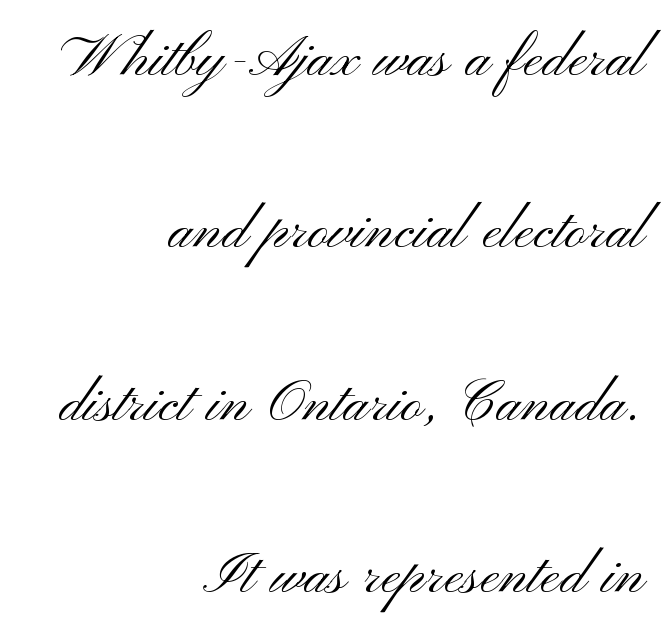
{"serif": "no", "bold": "no", "weight": "light", "width": "wide", "stroke_contrast": "medium", "x_height": "small", "monospaced": "no", "underline": "no", "align": "right", "line_spacing": "loose", "line_spacing_ratio": 2.36, "letter_spacing": "normal", "letter_spacing_em": 0.0, "glyph_px": 73}
